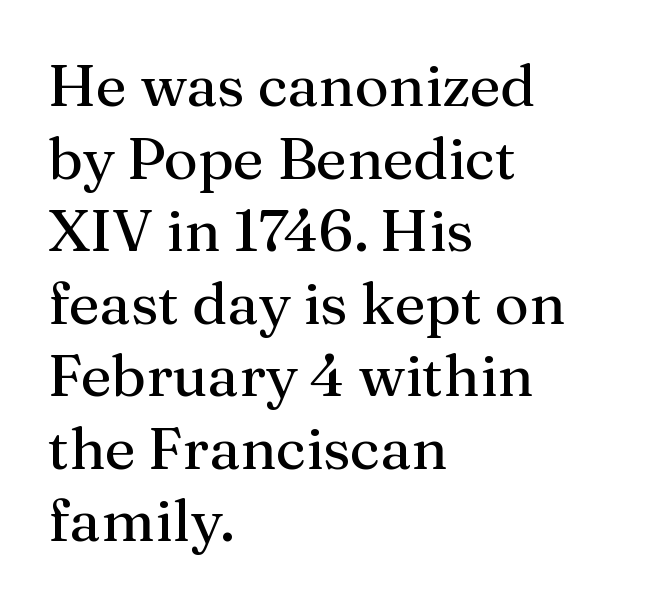
{"serif": "yes", "italic": "no", "bold": "no", "weight": "regular", "width": "normal", "stroke_contrast": "medium", "x_height": "medium", "monospaced": "no", "underline": "no", "align": "left", "line_spacing_ratio": 1.23, "letter_spacing": "normal", "letter_spacing_em": 0.0, "glyph_px": 59}
